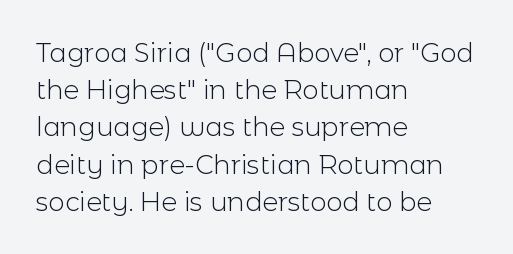
{"italic": "no", "bold": "no", "underline": "no", "align": "left", "line_spacing": "normal", "line_spacing_ratio": 1.43, "letter_spacing": "normal", "letter_spacing_em": 0.0, "glyph_px": 26}
